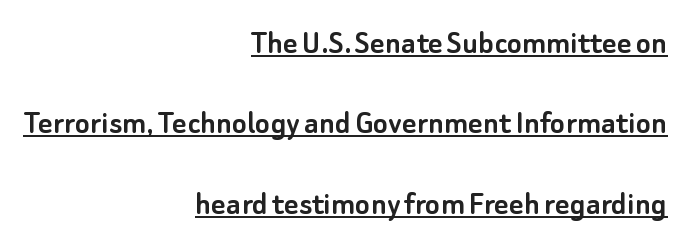
Q: Is the text italic (slanted)? A: No, it is upright.
Q: Is the typeface a serif or a sans-serif typeface? A: Sans-serif.
Q: Is the text underlined? A: Yes.
Q: How is the paragraph aligned? A: Right-aligned.
Q: Is the spacing between letters normal or unusually wide? A: Normal.
Q: Is the spacing between lines tight, normal or loose? A: Loose.
Q: Width (condensed, normal, or wide)? A: Normal.
Q: Stroke contrast? A: Low.
Q: x-height? A: Small.
Q: Monospaced? A: No.
